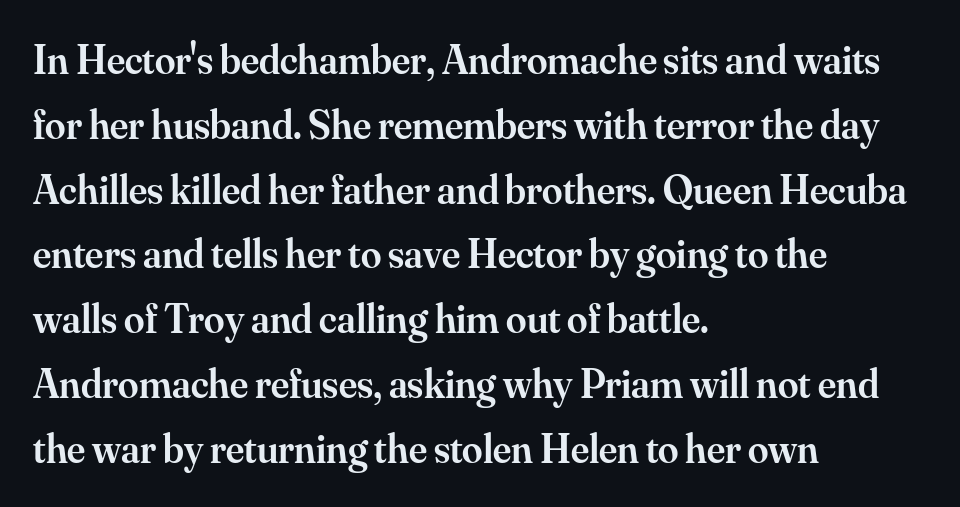
Q: Is the text bold? A: Semi-bold.
Q: Is the text italic (slanted)? A: No, it is upright.
Q: Is the typeface a serif or a sans-serif typeface? A: Serif.
Q: Is the text underlined? A: No.
Q: How is the paragraph aligned? A: Left-aligned.
Q: Is the spacing between letters normal or unusually wide? A: Normal.
Q: Is the spacing between lines tight, normal or loose? A: Normal.
Q: Width (condensed, normal, or wide)? A: Normal.
Q: Stroke contrast? A: Medium.
Q: x-height? A: Small.
Q: Monospaced? A: No.
